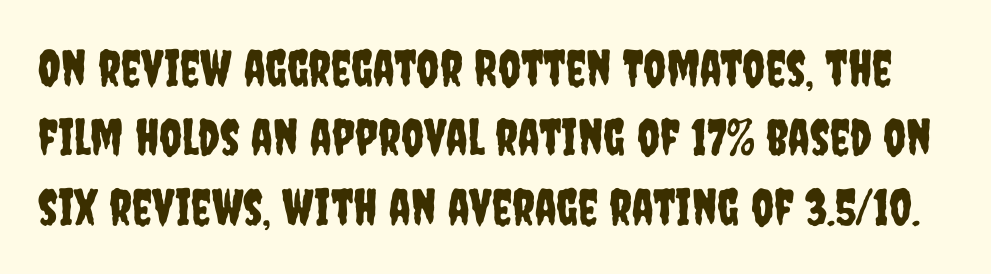
The image shows 50 px condensed sans-serif type, upright; set normal line spacing (1.39x), normal letter spacing, not underlined; low stroke contrast and a large x-height.
